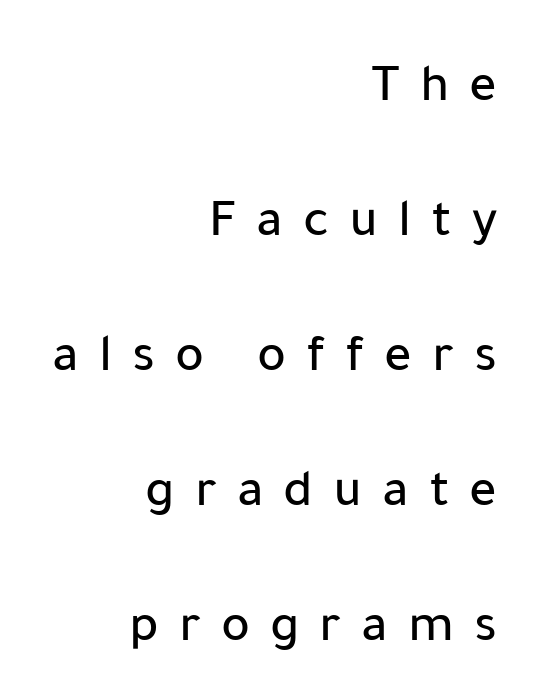
Q: Is the text italic (slanted)? A: No, it is upright.
Q: Is the typeface a serif or a sans-serif typeface? A: Sans-serif.
Q: Is the text underlined? A: No.
Q: How is the paragraph aligned? A: Right-aligned.
Q: Is the spacing between letters normal or unusually wide? A: Unusually wide.
Q: Is the spacing between lines tight, normal or loose? A: Loose.
Q: Width (condensed, normal, or wide)? A: Normal.
Q: Stroke contrast? A: Low.
Q: x-height? A: Medium.
Q: Monospaced? A: No.
